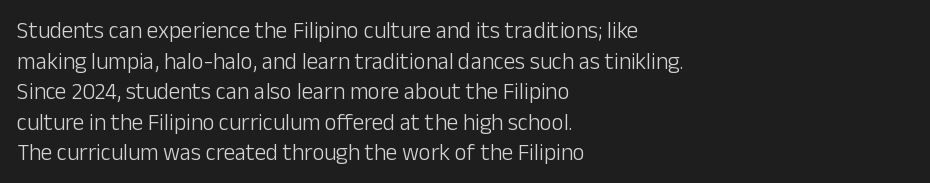
Q: Is the text bold? A: No.
Q: Is the text italic (slanted)? A: No, it is upright.
Q: Is the text underlined? A: No.
Q: How is the paragraph aligned? A: Left-aligned.
Q: Is the spacing between letters normal or unusually wide? A: Normal.
Q: Is the spacing between lines tight, normal or loose? A: Normal.
